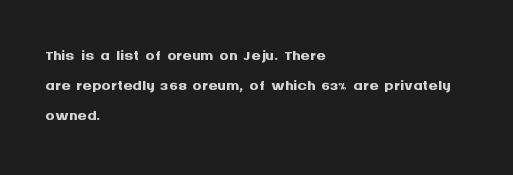
The image shows 23 px bold type, upright; set left-aligned, normal line spacing (1.31x), normal letter spacing, not underlined.
